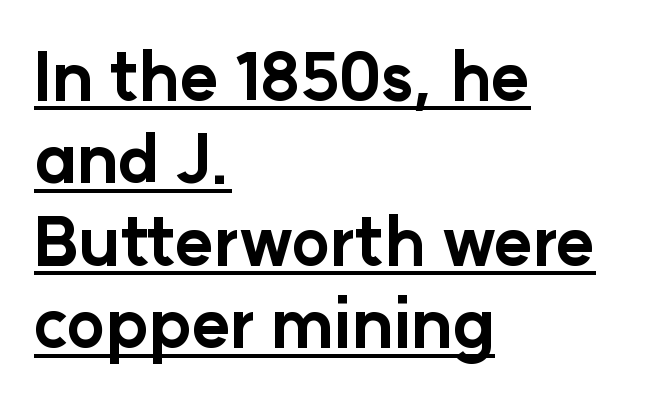
Q: Is the text bold? A: Yes.
Q: Is the text italic (slanted)? A: No, it is upright.
Q: Is the typeface a serif or a sans-serif typeface? A: Sans-serif.
Q: Is the text underlined? A: Yes.
Q: How is the paragraph aligned? A: Left-aligned.
Q: Is the spacing between letters normal or unusually wide? A: Normal.
Q: Is the spacing between lines tight, normal or loose? A: Normal.
Q: Width (condensed, normal, or wide)? A: Normal.
Q: Stroke contrast? A: Low.
Q: x-height? A: Medium.
Q: Monospaced? A: No.
